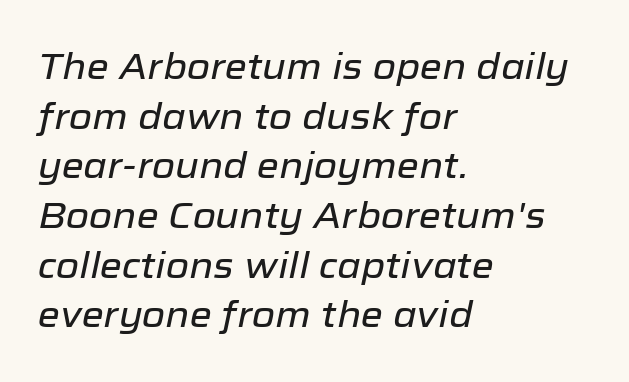
Glyph-to-glyph distance matches everyday printed text. Regular leading. Looks like regular typesetting: each glyph gets only the width it needs. Observe the lean: these are italic letterforms. This sample is left-justified, so line endings fall wherever the words run out. The string is rendered with underlining switched off.
